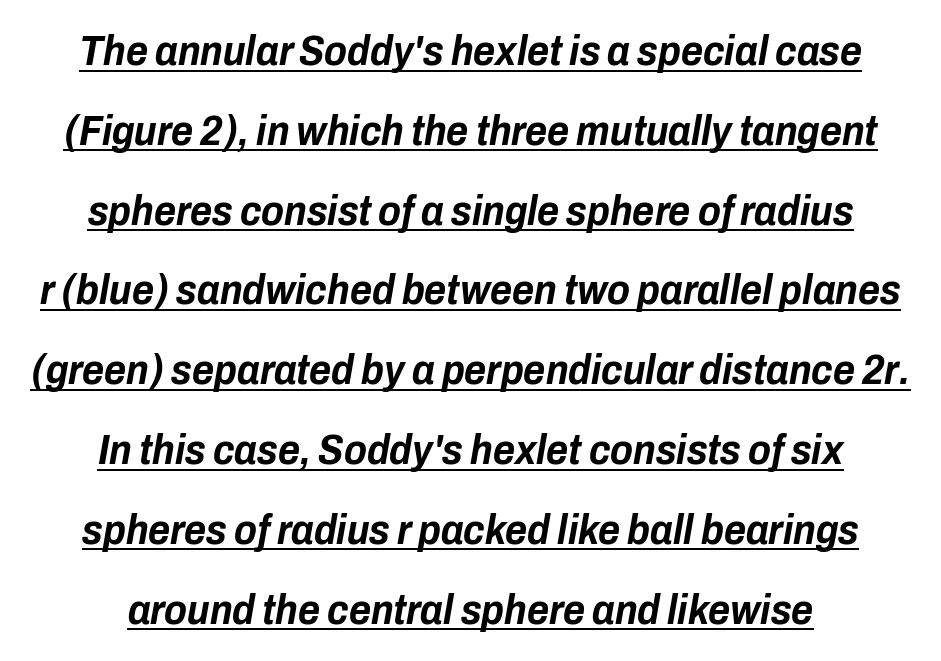
The passage shown is underscored from start to finish. Proportional: the letters do not fall into vertical columns. A dark, heavy texture on the line: the type is bold. Compared with typical body copy, the letter spacing here is the same.
